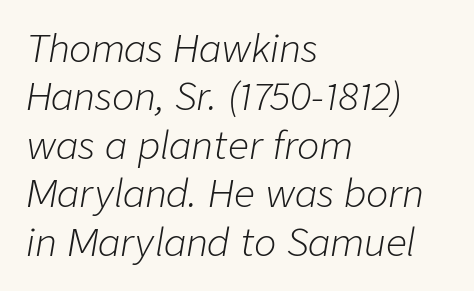
Q: Is the text bold? A: No.
Q: Is the text italic (slanted)? A: Yes, it leans right by about 9 degrees.
Q: Is the text underlined? A: No.
Q: How is the paragraph aligned? A: Left-aligned.
Q: Is the spacing between letters normal or unusually wide? A: Normal.
Q: Is the spacing between lines tight, normal or loose? A: Normal.
Q: Width (condensed, normal, or wide)? A: Normal.
Q: Stroke contrast? A: Low.
Q: x-height? A: Medium.
Q: Monospaced? A: No.
